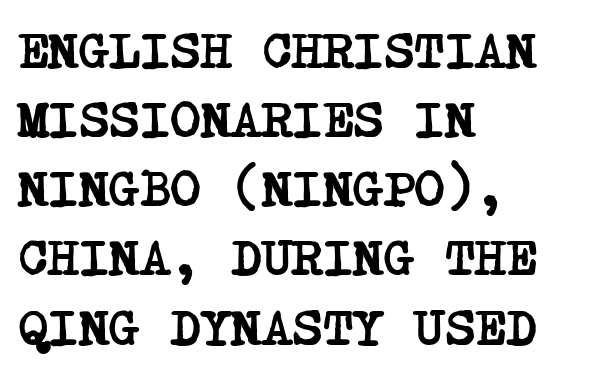
Q: Is the text bold? A: Yes.
Q: Is the typeface a serif or a sans-serif typeface? A: Serif.
Q: Is the text underlined? A: No.
Q: How is the paragraph aligned? A: Left-aligned.
Q: Is the spacing between letters normal or unusually wide? A: Normal.
Q: Is the spacing between lines tight, normal or loose? A: Normal.
Q: Width (condensed, normal, or wide)? A: Condensed.
Q: Stroke contrast? A: Low.
Q: x-height? A: Large.
